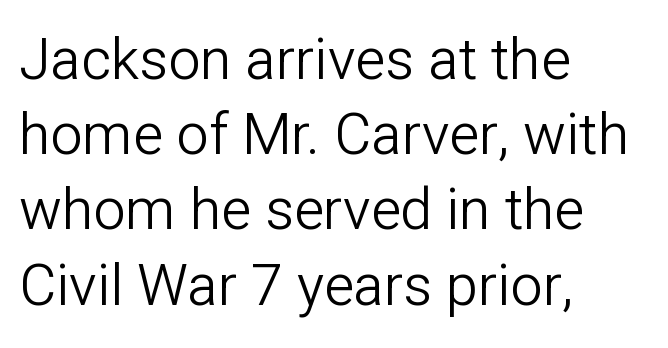
{"serif": "no", "italic": "no", "bold": "no", "weight": "light", "width": "normal", "stroke_contrast": "low", "x_height": "medium", "monospaced": "no", "underline": "no", "align": "left", "line_spacing": "normal", "line_spacing_ratio": 1.32, "letter_spacing": "normal", "letter_spacing_em": 0.0, "glyph_px": 57}
